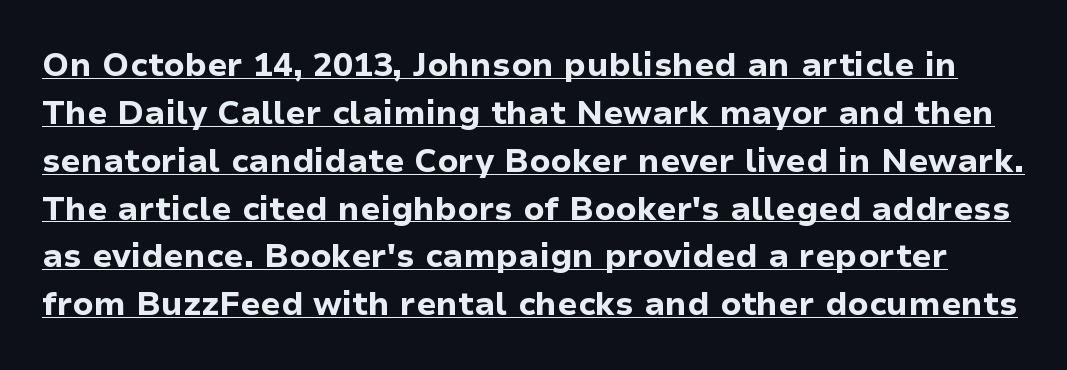
What stands out about the letter spacing? Nothing — it is the standard amount. Nope, not italic — everything's standing straight. Somebody hit Ctrl+U on this one — the words are underlined. Emphasis by weight is at full strength: bold.
